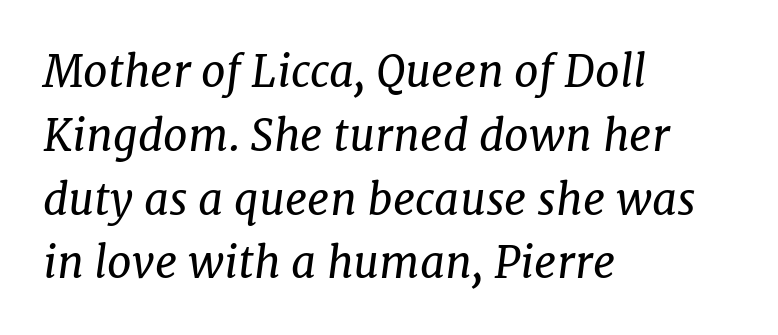
The image shows 44 px regular-weight serif type, italic (leaning right); set left-aligned, normal line spacing (1.45x), normal letter spacing, not underlined; low stroke contrast and a medium x-height.
